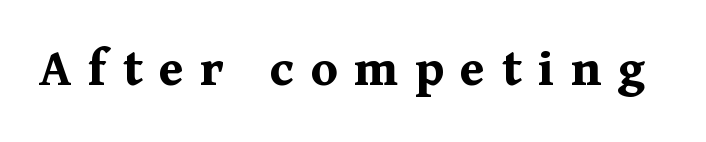
The image shows 55 px bold serif type, upright; set unusually wide letter spacing (+0.3 em), not underlined; medium stroke contrast and a medium x-height.
